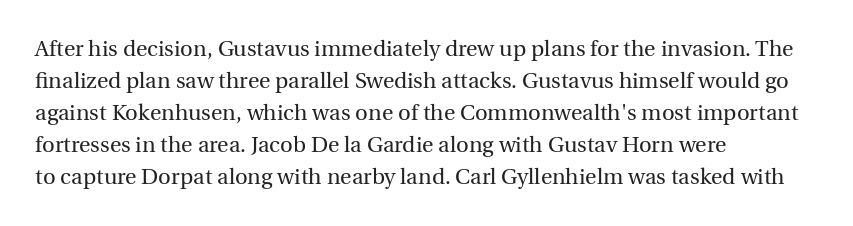
Weight: in the light-to-regular range. These lines keep a tight, regular rhythm from letter to letter. Any mark beneath the type? The region is blank. Left-aligned paragraph, ragged on the right. If you drew a line through each stem, it would be perfectly vertical. Honestly, the row spacing looks completely unremarkable.
